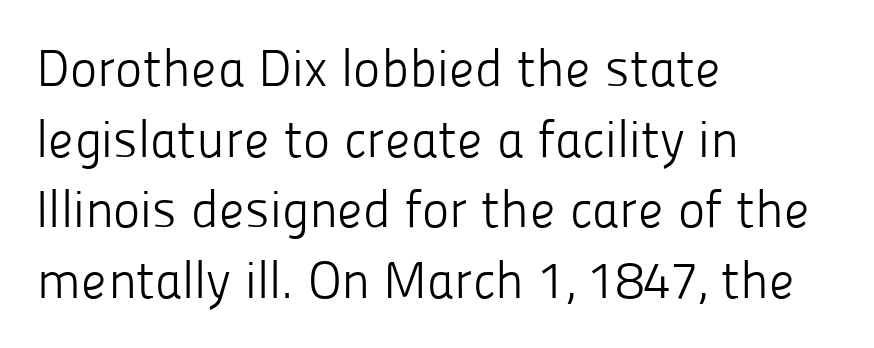
{"serif": "no", "italic": "no", "bold": "no", "weight": "light", "width": "normal", "stroke_contrast": "low", "x_height": "medium", "monospaced": "no", "underline": "no", "align": "left", "line_spacing": "normal", "line_spacing_ratio": 1.36, "letter_spacing": "normal", "letter_spacing_em": 0.0, "glyph_px": 52}
